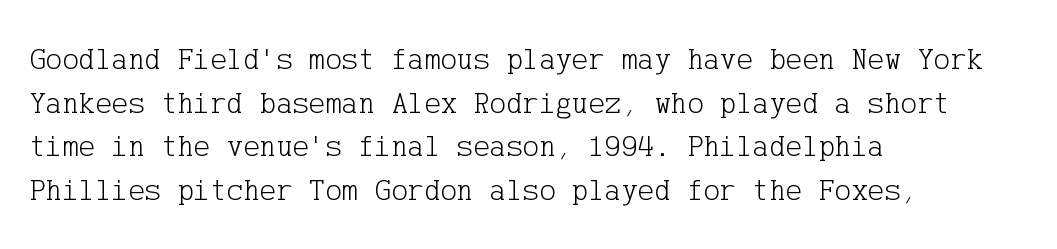
The image shows 31 px light serif type, upright; set left-aligned, normal line spacing (1.41x), normal letter spacing, not underlined; low stroke contrast and a medium x-height.
